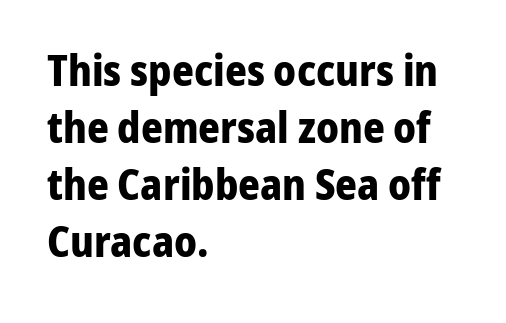
The ragged edge is on the right, which tells us the setting is flush left. The glyphs in this specimen are sans serif. Anything drawn beneath the words? Only blank space. Nope, not italic — everything's standing straight. The rendering uses a moderate line-height, typical for paragraphs.
